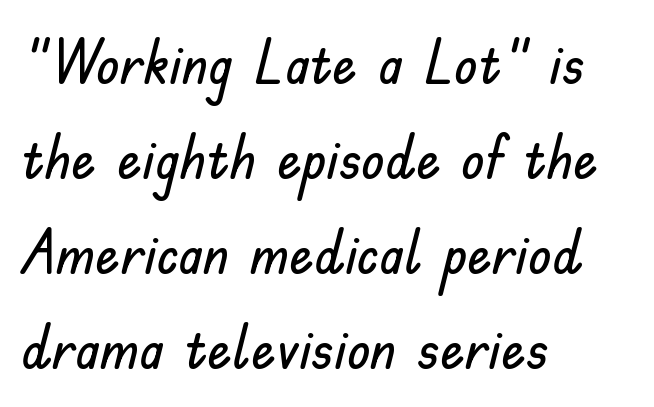
{"serif": "no", "width": "normal", "stroke_contrast": "low", "x_height": "small", "monospaced": "no", "underline": "no", "align": "left", "line_spacing": "normal", "line_spacing_ratio": 1.56, "letter_spacing": "normal", "letter_spacing_em": 0.0, "glyph_px": 61}
